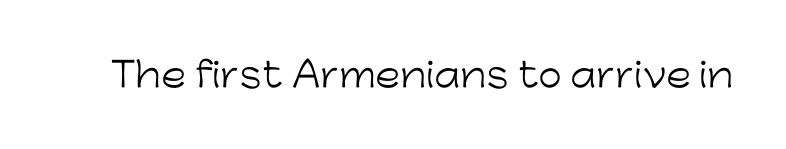
{"serif": "no", "italic": "no", "bold": "no", "weight": "light", "width": "normal", "stroke_contrast": "low", "x_height": "medium", "monospaced": "no", "underline": "no", "letter_spacing": "normal", "letter_spacing_em": 0.0, "glyph_px": 34}
